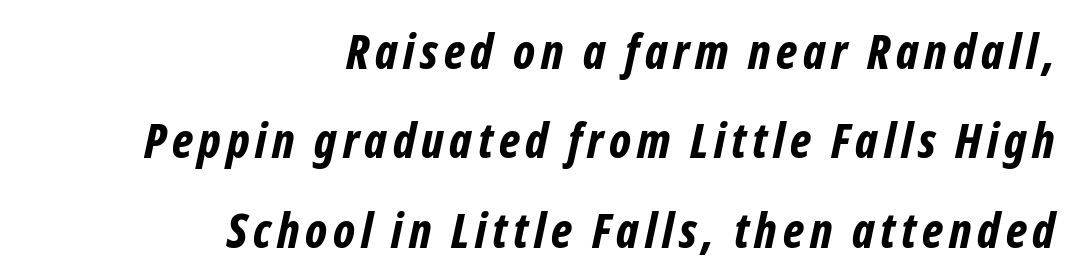
Q: Is the text bold? A: Yes.
Q: Is the text italic (slanted)? A: Yes, it leans right by about 12 degrees.
Q: Is the text underlined? A: No.
Q: How is the paragraph aligned? A: Right-aligned.
Q: Width (condensed, normal, or wide)? A: Condensed.
Q: Stroke contrast? A: Low.
Q: x-height? A: Medium.
Q: Monospaced? A: No.
